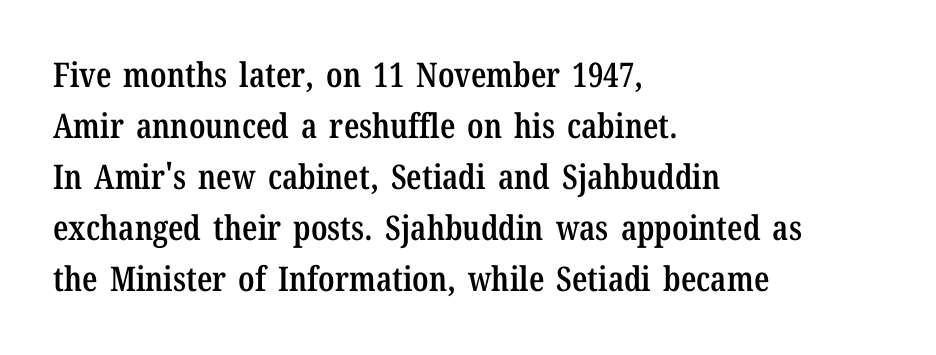
You could not count columns in this text — the font is proportionally spaced. Leading matches the norm, producing a regular column. Each line starts at the same left margin while the right side varies. Vertical strokes here are truly vertical. The rendering shows small feet on the letterforms — a serif design.
